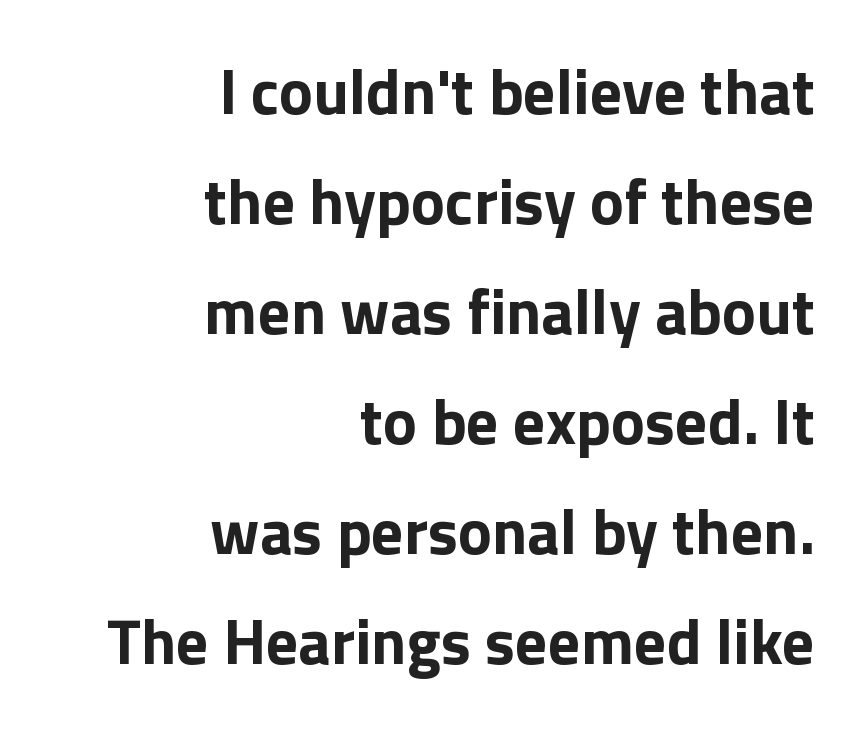
The image shows 64 px bold sans-serif type, upright; set right-aligned, line spacing 1.72x, normal letter spacing, not underlined; a medium x-height.
